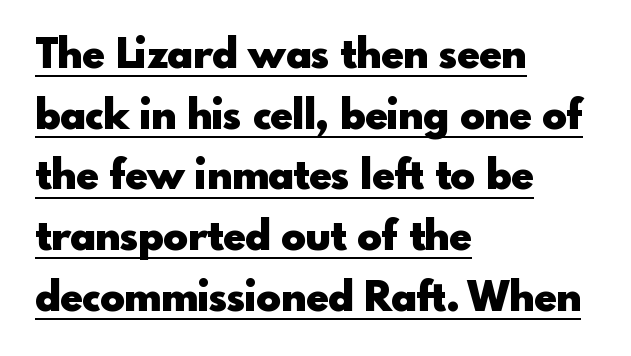
{"serif": "no", "italic": "no", "bold": "yes", "weight": "heavy", "width": "normal", "x_height": "small", "monospaced": "no", "underline": "yes", "align": "left", "line_spacing": "normal", "line_spacing_ratio": 1.48, "letter_spacing": "normal", "letter_spacing_em": 0.0, "glyph_px": 41}
